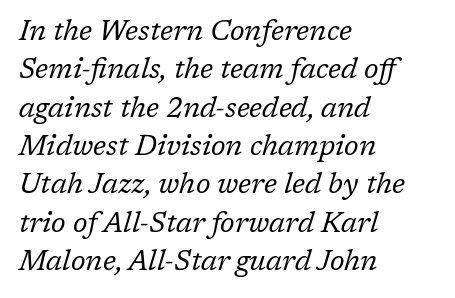
Q: Is the text bold? A: No.
Q: Is the text italic (slanted)? A: Yes, it leans right by about 17 degrees.
Q: Is the typeface a serif or a sans-serif typeface? A: Serif.
Q: Is the text underlined? A: No.
Q: How is the paragraph aligned? A: Left-aligned.
Q: Is the spacing between letters normal or unusually wide? A: Normal.
Q: Is the spacing between lines tight, normal or loose? A: Normal.
Q: Width (condensed, normal, or wide)? A: Normal.
Q: Stroke contrast? A: Low.
Q: x-height? A: Medium.
Q: Monospaced? A: No.
